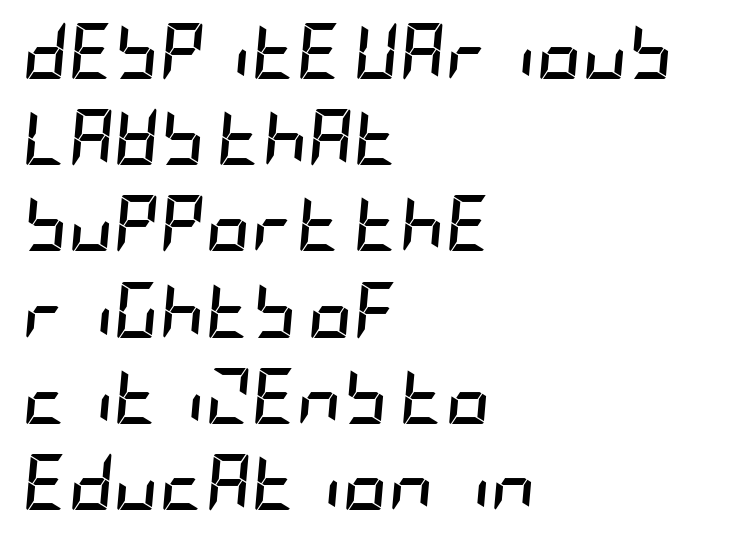
{"italic": "yes", "lean": "right", "slant_degrees": 5, "bold": "yes", "weight": "semibold", "width": "condensed", "stroke_contrast": "low", "x_height": "large", "underline": "no", "align": "left", "line_spacing": "normal", "line_spacing_ratio": 1.54, "letter_spacing": "normal", "letter_spacing_em": 0.0, "glyph_px": 56}
